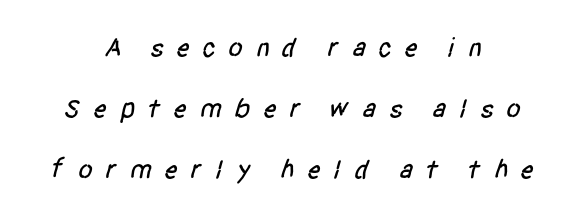
Q: Is the text underlined? A: No.
Q: How is the paragraph aligned? A: Centered.
Q: Is the spacing between letters normal or unusually wide? A: Unusually wide.
Q: Is the spacing between lines tight, normal or loose? A: Loose.
